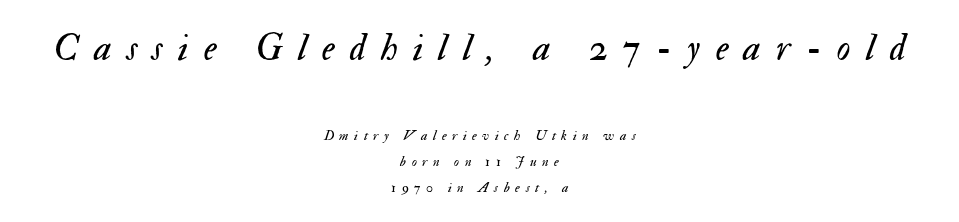
Q: Is the text bold? A: No.
Q: Is the text italic (slanted)? A: Yes, it leans right by about 17 degrees.
Q: Is the text underlined? A: No.
Q: How is the paragraph aligned? A: Centered.
Q: Is the spacing between letters normal or unusually wide? A: Unusually wide.
Q: Which block of text is set in a larger size, the first (top) or the second (bottom)? A: The first (top) one.
Q: Width (condensed, normal, or wide)? A: Normal.
Q: Stroke contrast? A: Medium.
Q: x-height? A: Small.
Q: Monospaced? A: No.
